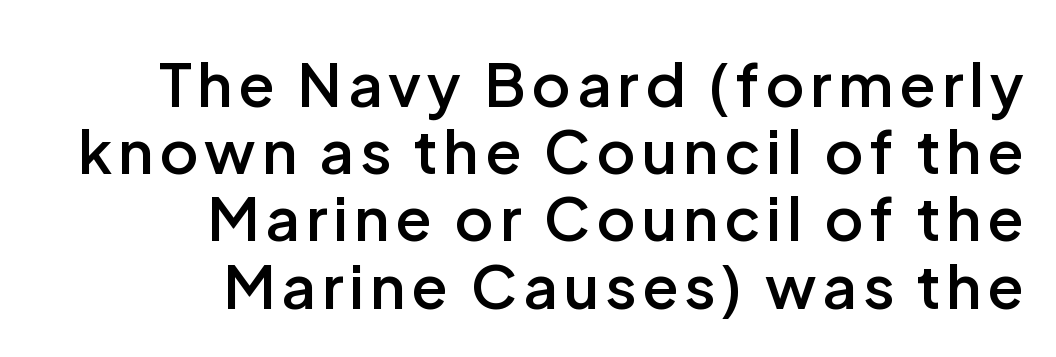
Q: Is the text bold? A: Semi-bold.
Q: Is the text italic (slanted)? A: No, it is upright.
Q: Is the typeface a serif or a sans-serif typeface? A: Sans-serif.
Q: Is the text underlined? A: No.
Q: How is the paragraph aligned? A: Right-aligned.
Q: Is the spacing between lines tight, normal or loose? A: Tight.
Q: Width (condensed, normal, or wide)? A: Normal.
Q: Stroke contrast? A: Low.
Q: x-height? A: Medium.
Q: Monospaced? A: No.
